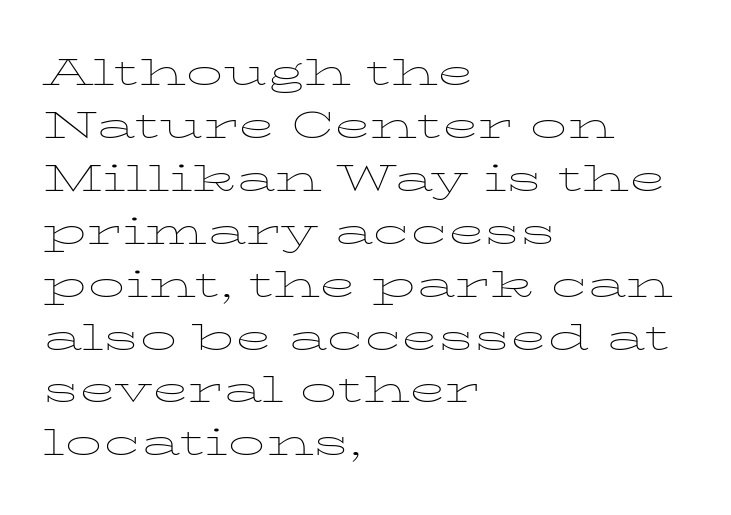
{"serif": "yes", "italic": "no", "bold": "no", "weight": "thin", "width": "wide", "stroke_contrast": "low", "x_height": "medium", "monospaced": "no", "underline": "no", "align": "left", "line_spacing": "normal", "line_spacing_ratio": 1.43, "letter_spacing": "normal", "letter_spacing_em": 0.0, "glyph_px": 37}
